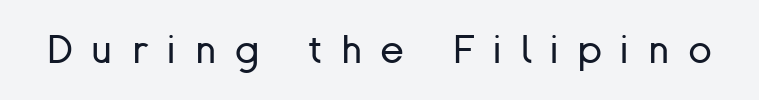
{"serif": "no", "italic": "no", "bold": "no", "weight": "regular", "width": "normal", "stroke_contrast": "low", "x_height": "medium", "monospaced": "no", "underline": "no", "letter_spacing": "wide", "letter_spacing_em": 0.49, "glyph_px": 39}
